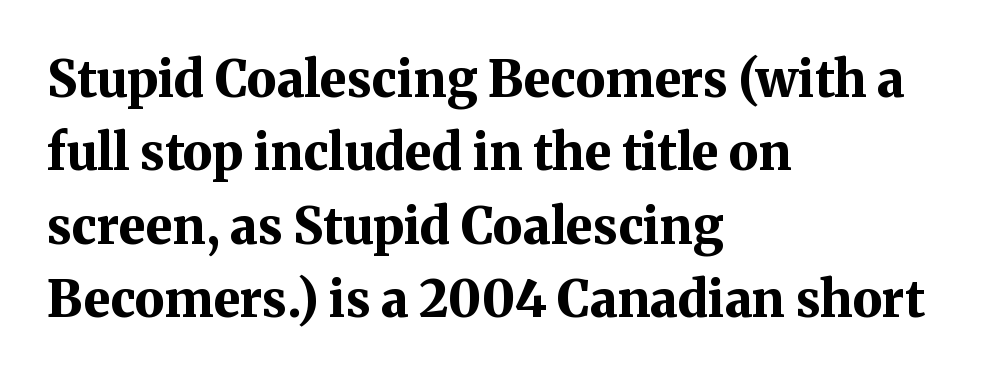
The image shows 50 px bold serif type, upright; set left-aligned, normal line spacing (1.47x), normal letter spacing, not underlined; medium stroke contrast and a medium x-height.
